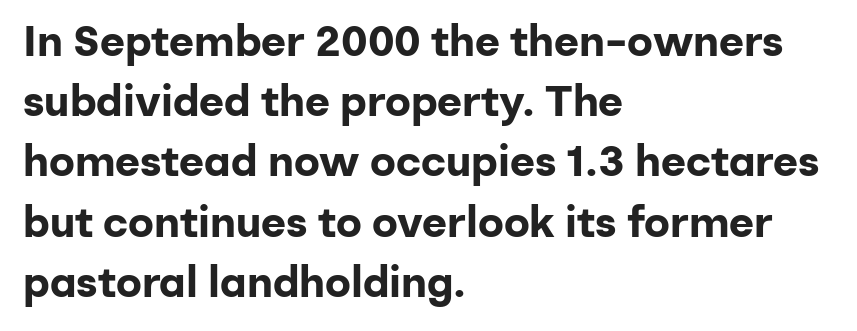
The sample has been set heavy, in full bold. It's the straight-up-and-down kind of type. The glyphs are unaccompanied by any horizontal stroke below them. These lines are rendered in a variable-pitch font.
